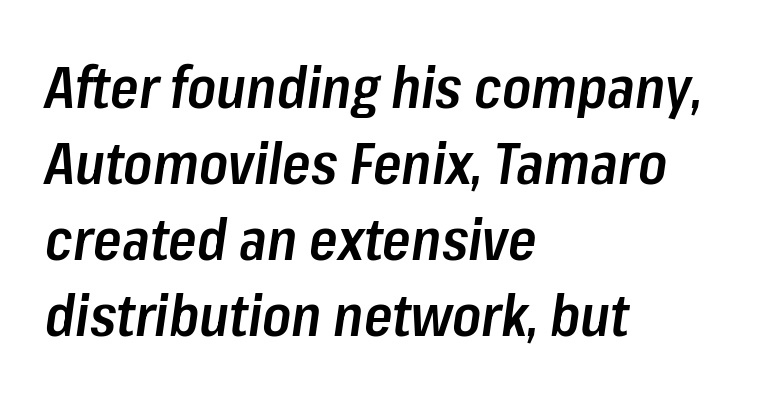
The image shows 58 px semibold, condensed type, italic (leaning right); set left-aligned, normal line spacing (1.31x), normal letter spacing, not underlined; low stroke contrast and a medium x-height.
